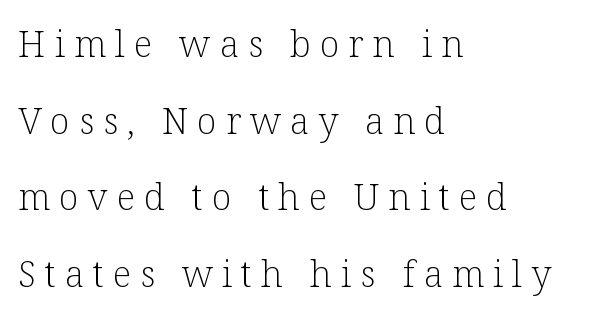
Q: Is the text bold? A: No.
Q: Is the text italic (slanted)? A: No, it is upright.
Q: Is the typeface a serif or a sans-serif typeface? A: Serif.
Q: Is the text underlined? A: No.
Q: How is the paragraph aligned? A: Left-aligned.
Q: Is the spacing between letters normal or unusually wide? A: Unusually wide.
Q: Is the spacing between lines tight, normal or loose? A: Loose.
Q: Width (condensed, normal, or wide)? A: Normal.
Q: Stroke contrast? A: Low.
Q: x-height? A: Medium.
Q: Monospaced? A: No.
